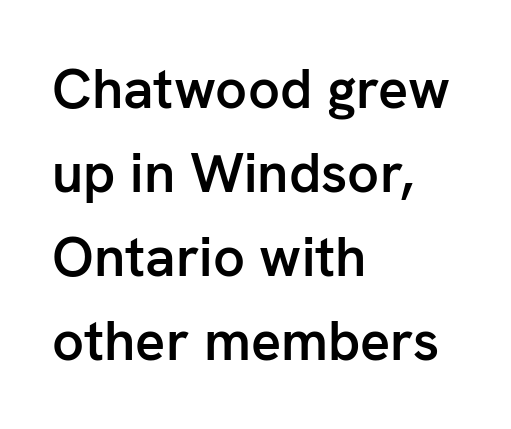
A classic flush-left, rag-right setting is used for this passage. The type family on display is of the sans-serif kind. Normally led — the rows are evenly, conventionally spaced. Each letter keeps its own natural width here, so spacing adapts to shape.
